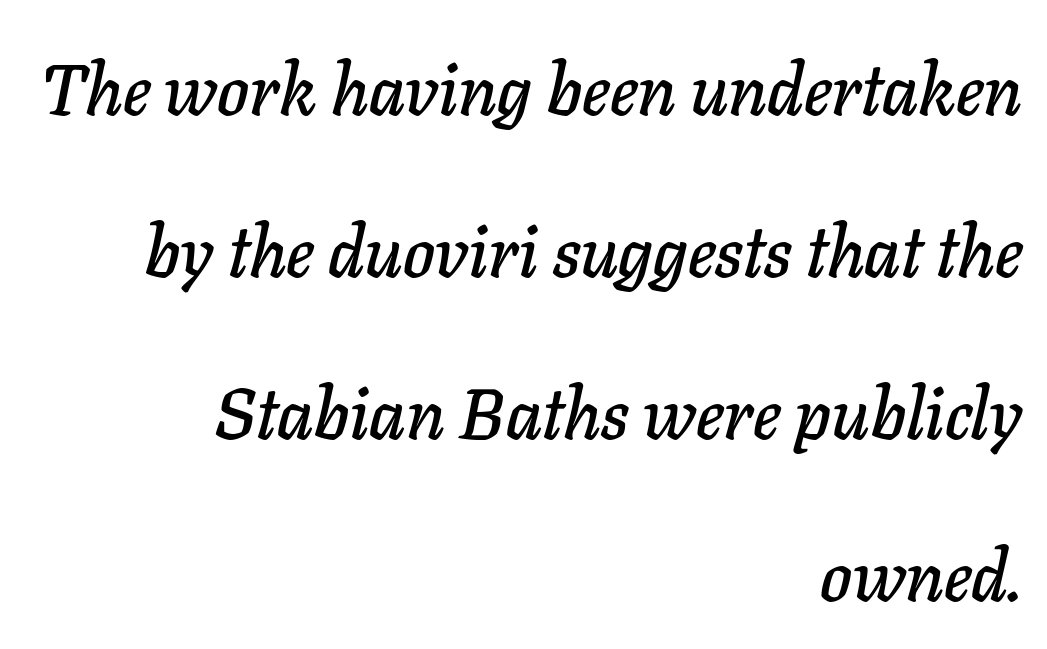
{"italic": "yes", "lean": "right", "slant_degrees": 11, "width": "normal", "stroke_contrast": "low", "x_height": "medium", "monospaced": "no", "underline": "no", "align": "right", "line_spacing": "loose", "line_spacing_ratio": 2.25, "letter_spacing": "normal", "letter_spacing_em": 0.0, "glyph_px": 72}
